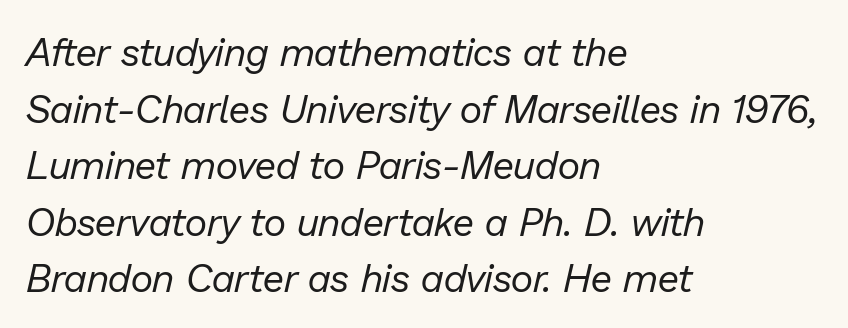
{"italic": "yes", "lean": "right", "slant_degrees": 13, "bold": "no", "weight": "regular", "width": "normal", "stroke_contrast": "low", "x_height": "medium", "monospaced": "no", "underline": "no", "align": "left", "line_spacing": "normal", "line_spacing_ratio": 1.45, "letter_spacing": "normal", "letter_spacing_em": 0.0, "glyph_px": 39}
